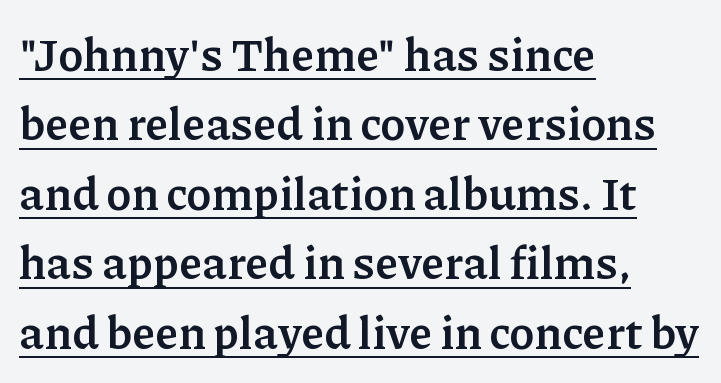
The lines sit at an ordinary, default distance from one another. Default kerning and tracking; the words read as compact shapes. A typesetter would call this proportional, since set widths differ per character. The typesetter has applied underlining to the passage shown. Every stem runs plumb, perpendicular to the baseline. Stroke thickness is high; the sample reads as a true bold.
